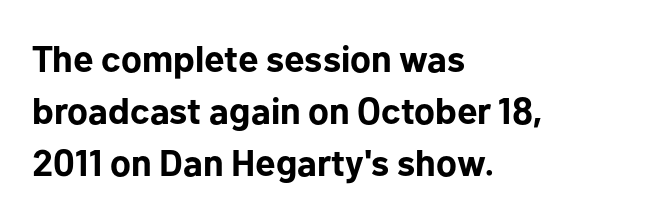
Where is the straight margin? On the left. Descender tails drop into unmarked territory. Students, note that the glyphs here touch the page at normal intervals. Unlike a traditional serif, this face leaves its strokes unadorned. Proportional: the letters do not fall into vertical columns.
